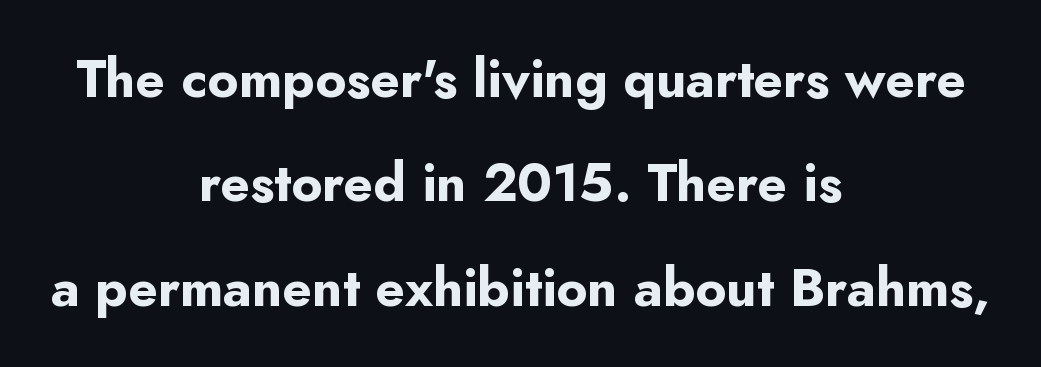
Students, observe: this is what heavily led, spacious text looks like. Is this a fixed-width face? No — the glyphs have proportional, varying widths. You could call the tracking neutral — neither tight nor loose. Ascenders rise straight up at ninety degrees. Strokes here are thick enough to call this a true bold. The characters display no serif detailing; their extremities are plain.
